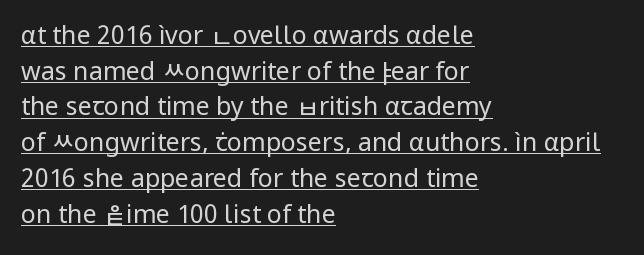
Q: Is the text bold? A: No.
Q: Is the text italic (slanted)? A: No, it is upright.
Q: Is the text underlined? A: Yes.
Q: How is the paragraph aligned? A: Left-aligned.
Q: Is the spacing between letters normal or unusually wide? A: Normal.
Q: Is the spacing between lines tight, normal or loose? A: Normal.
